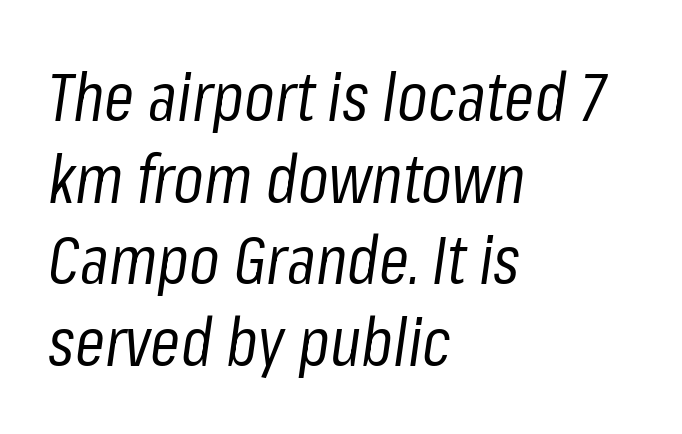
Rendered with sloped, italic letterforms. Decoration check: the copy has no underline. Character widths vary here, with narrow letters taking less room than wide ones. You could call the tracking neutral — neither tight nor loose. The lines are quadded left.
